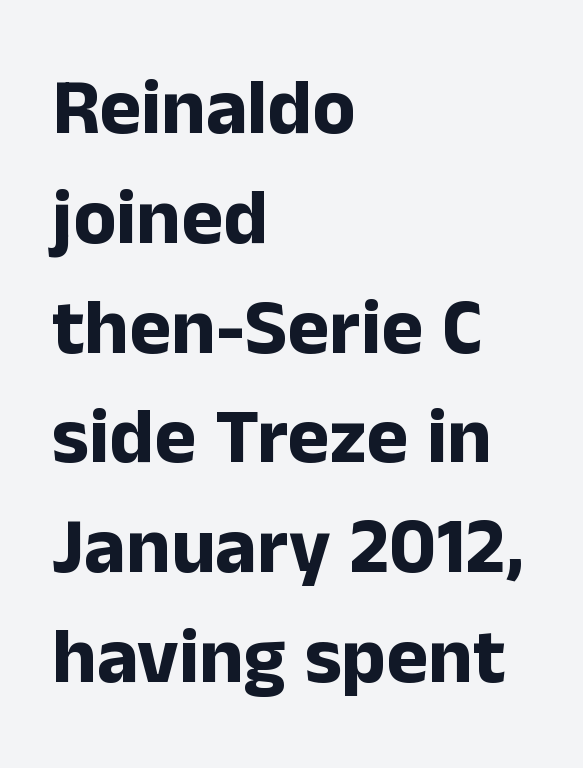
Q: Is the text bold? A: Yes.
Q: Is the text italic (slanted)? A: No, it is upright.
Q: Is the typeface a serif or a sans-serif typeface? A: Sans-serif.
Q: Is the text underlined? A: No.
Q: How is the paragraph aligned? A: Left-aligned.
Q: Is the spacing between letters normal or unusually wide? A: Normal.
Q: Is the spacing between lines tight, normal or loose? A: Normal.
Q: Width (condensed, normal, or wide)? A: Normal.
Q: Stroke contrast? A: Low.
Q: x-height? A: Medium.
Q: Monospaced? A: No.
